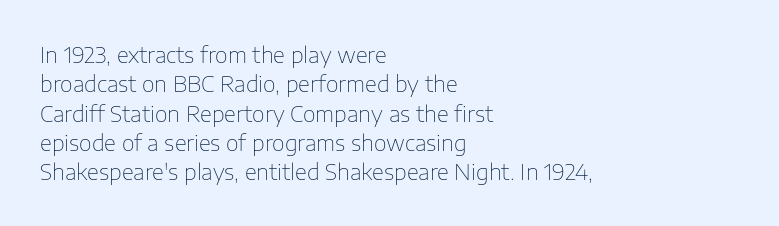
Q: Is the text bold? A: No.
Q: Is the text italic (slanted)? A: No, it is upright.
Q: Is the text underlined? A: No.
Q: How is the paragraph aligned? A: Left-aligned.
Q: Is the spacing between letters normal or unusually wide? A: Normal.
Q: Is the spacing between lines tight, normal or loose? A: Normal.
